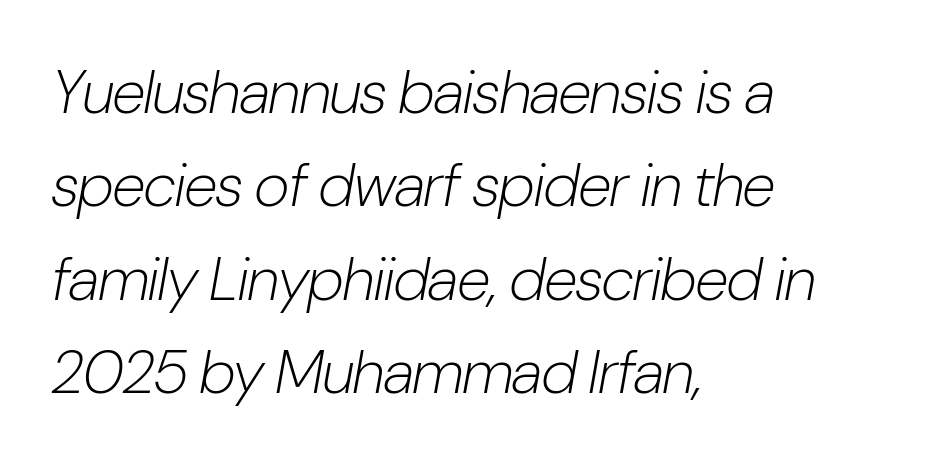
{"italic": "yes", "lean": "right", "slant_degrees": 10, "bold": "no", "weight": "light", "width": "condensed", "stroke_contrast": "low", "x_height": "medium", "monospaced": "no", "underline": "no", "align": "left", "line_spacing": "normal", "line_spacing_ratio": 1.53, "letter_spacing": "normal", "letter_spacing_em": 0.0, "glyph_px": 61}
